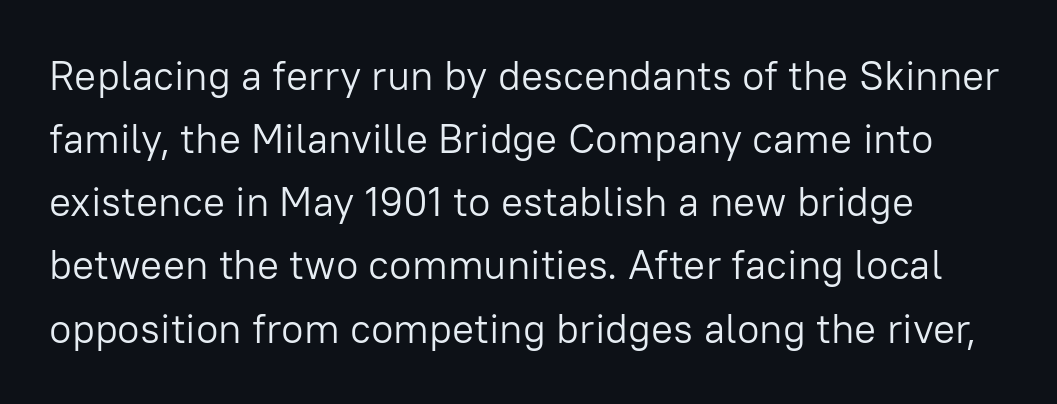
Glyph-to-glyph distance matches everyday printed text. The space beneath each line is pristine and unruled. It's the straight-up-and-down kind of type. Is this a heavy cut? Hardly; it is regular or lighter.
